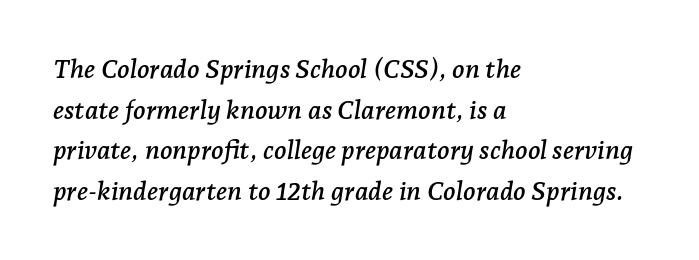
The image shows 26 px text type, italic (leaning right); set left-aligned, normal line spacing (1.56x), normal letter spacing, not underlined.
